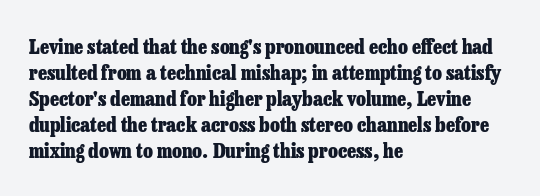
The lettering holds an erect, upright posture throughout. The text block is weighted toward the left margin, trailing off unevenly rightward. The strokes are fattened all the way to bold. Bare-footed words on every line.
